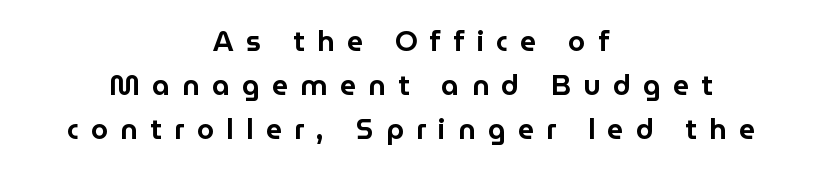
{"serif": "no", "italic": "no", "width": "normal", "stroke_contrast": "low", "x_height": "medium", "monospaced": "no", "underline": "no", "align": "center", "line_spacing": "normal", "line_spacing_ratio": 1.58, "letter_spacing": "wide", "letter_spacing_em": 0.44, "glyph_px": 28}
